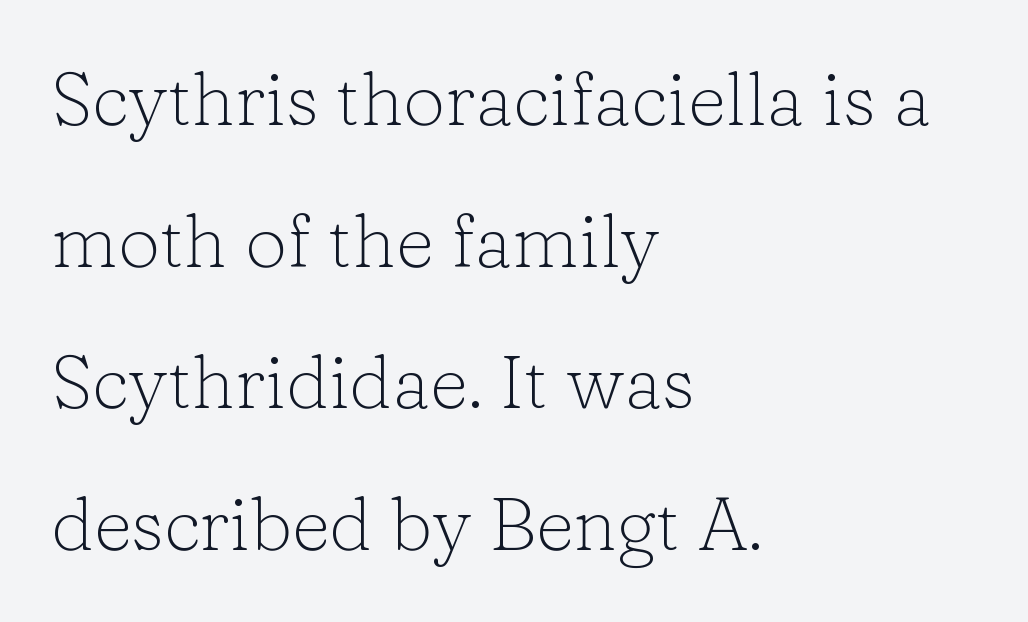
Each stroke keeps to a modest, everyday thickness or less. Serif or sans? Serif — the stroke terminals have little feet. This sample uses an upright cut, with every glyph sitting square on the baseline. Students, note that the glyphs here touch the page at normal intervals. Layout note: lines flush left.
